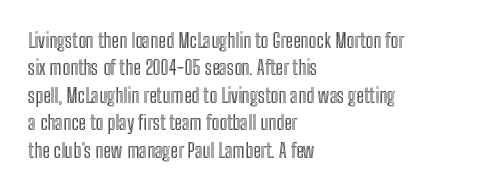
{"italic": "no", "underline": "no", "align": "left", "line_spacing": "normal", "line_spacing_ratio": 1.37, "letter_spacing": "normal", "letter_spacing_em": 0.0, "glyph_px": 20}
